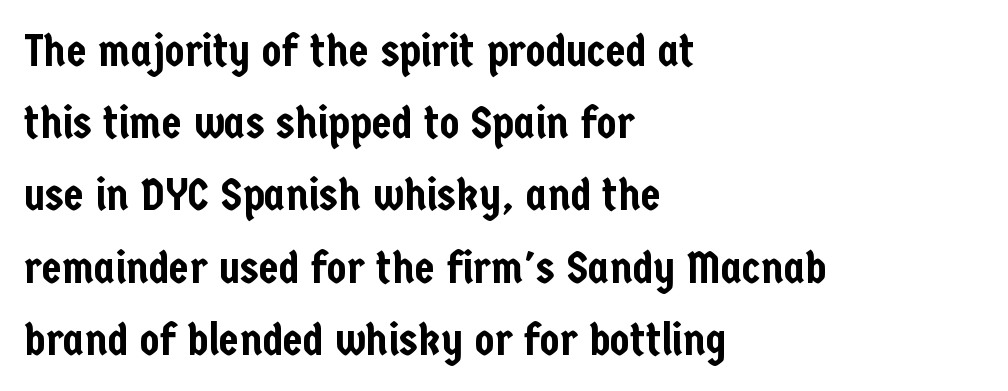
A typesetter would call this proportional, since set widths differ per character. These lines were composed using upright roman letters. The space directly below the letters is spotless. The paragraph has a hard left edge and a soft right edge. The passage shown stacks its lines at a standard gap. The rendering keeps characters at their native spacing.
